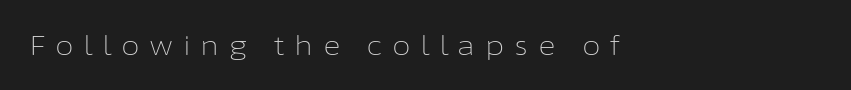
{"italic": "no", "bold": "no", "underline": "no", "align": "left", "letter_spacing": "wide", "letter_spacing_em": 0.36, "glyph_px": 27}
